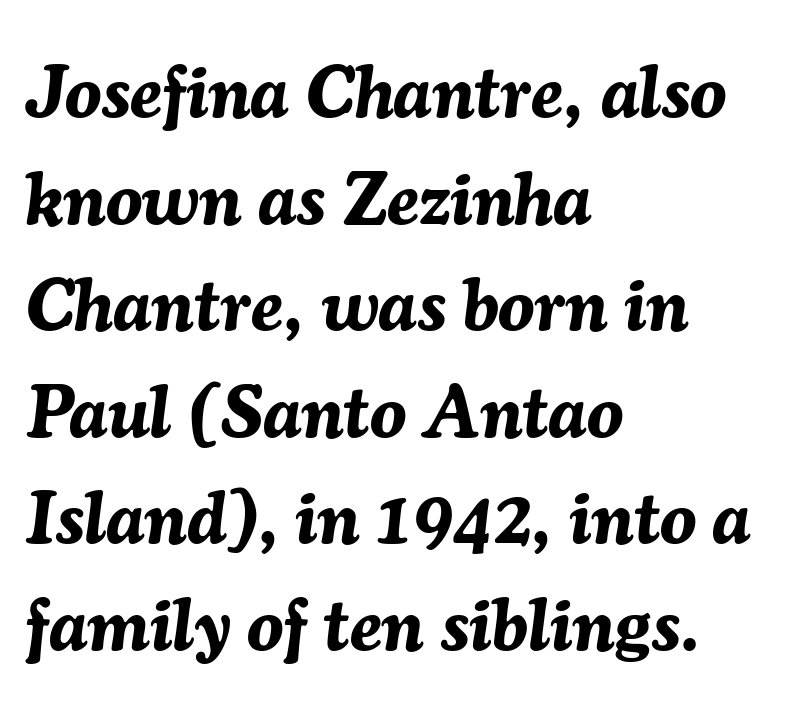
The image shows 73 px bold type, italic (leaning right); set left-aligned, normal line spacing (1.46x), normal letter spacing, not underlined; medium stroke contrast and a medium x-height.
